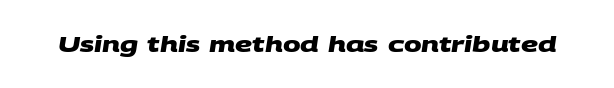
Q: Is the text bold? A: Yes.
Q: Is the text underlined? A: No.
Q: Is the spacing between letters normal or unusually wide? A: Normal.
